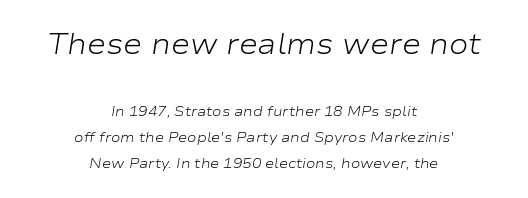
{"italic": "yes", "lean": "right", "slant_degrees": 9, "bold": "no", "weight": "light", "width": "wide", "stroke_contrast": "low", "x_height": "medium", "monospaced": "no", "underline": "no", "align": "center", "line_spacing_ratio": 1.86, "letter_spacing": "normal", "letter_spacing_em": 0.0, "larger_block": "first", "size_ratio": 2.07, "glyph_px": 29}
